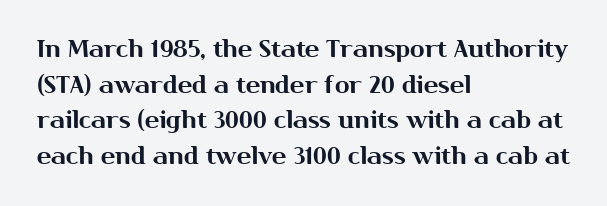
The lettering holds an erect, upright posture throughout. Inter-character spacing is left at the font's built-in metrics. The glyphs are unaccompanied by any horizontal stroke below them. Horizontal alignment here is leftward, the default for most running prose. Is there much room between lines? A standard amount, neither cramped nor airy.
